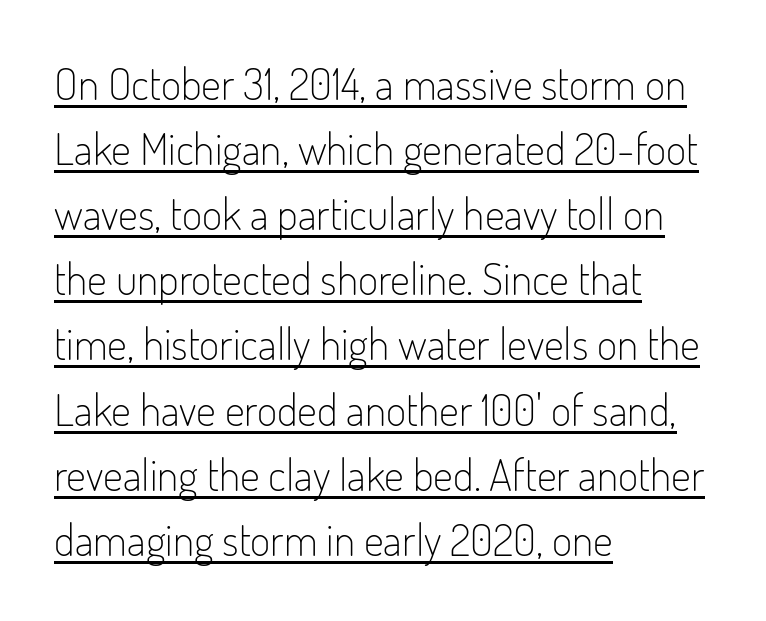
Q: Is the text bold? A: No.
Q: Is the text italic (slanted)? A: No, it is upright.
Q: Is the typeface a serif or a sans-serif typeface? A: Sans-serif.
Q: Is the text underlined? A: Yes.
Q: How is the paragraph aligned? A: Left-aligned.
Q: Is the spacing between letters normal or unusually wide? A: Normal.
Q: Is the spacing between lines tight, normal or loose? A: Normal.
Q: Width (condensed, normal, or wide)? A: Condensed.
Q: Stroke contrast? A: Low.
Q: x-height? A: Small.
Q: Monospaced? A: No.
